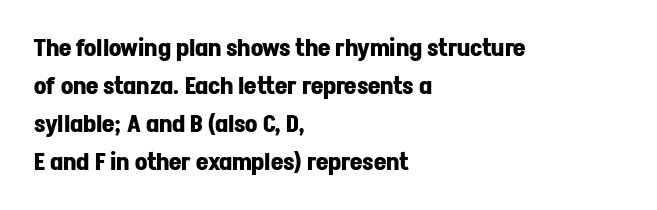
Q: Is the text bold? A: Yes.
Q: Is the text italic (slanted)? A: No, it is upright.
Q: Is the text underlined? A: No.
Q: How is the paragraph aligned? A: Left-aligned.
Q: Is the spacing between letters normal or unusually wide? A: Normal.
Q: Is the spacing between lines tight, normal or loose? A: Normal.
